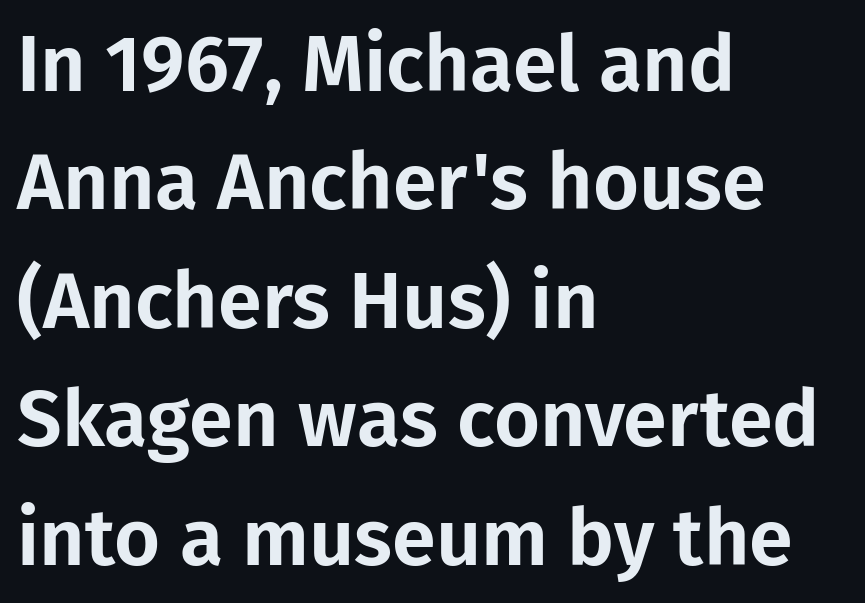
Visually the block forms a straight wall on the left and a jagged coastline on the right. Is there much room between lines? A standard amount, neither cramped nor airy. To sum up the face: it is a sans, with no serifs. Tracking here is standard; glyphs follow each other at the usual distance. Do the letters lean? They stand straight. Any mark beneath the type? The region is blank.
